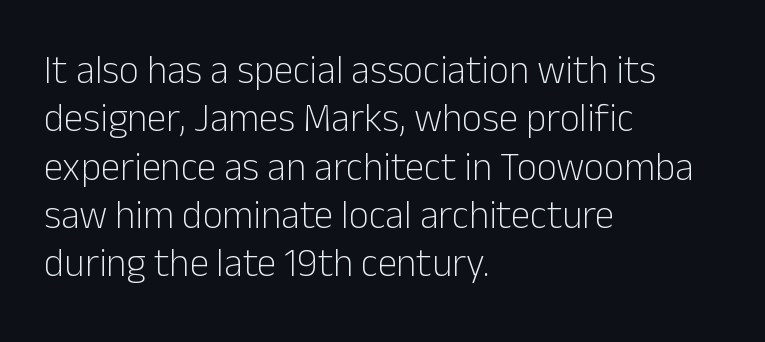
{"serif": "no", "italic": "no", "bold": "no", "weight": "light", "width": "normal", "stroke_contrast": "low", "x_height": "medium", "monospaced": "no", "underline": "no", "align": "left", "line_spacing_ratio": 1.24, "letter_spacing": "normal", "letter_spacing_em": 0.0, "glyph_px": 39}
